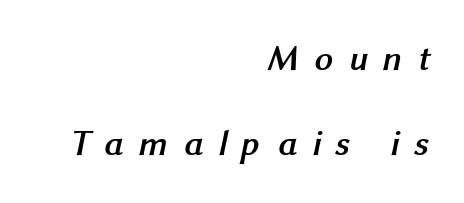
Q: Is the text bold? A: Yes.
Q: Is the typeface a serif or a sans-serif typeface? A: Sans-serif.
Q: Is the text underlined? A: No.
Q: How is the paragraph aligned? A: Right-aligned.
Q: Is the spacing between letters normal or unusually wide? A: Unusually wide.
Q: Is the spacing between lines tight, normal or loose? A: Loose.
Q: Width (condensed, normal, or wide)? A: Normal.
Q: Stroke contrast? A: Medium.
Q: x-height? A: Medium.
Q: Monospaced? A: No.
